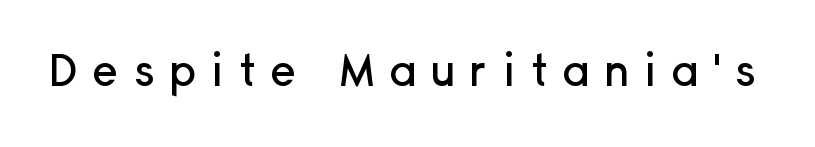
Q: Is the text italic (slanted)? A: No, it is upright.
Q: Is the typeface a serif or a sans-serif typeface? A: Sans-serif.
Q: Is the text underlined? A: No.
Q: Is the spacing between letters normal or unusually wide? A: Unusually wide.
Q: Width (condensed, normal, or wide)? A: Normal.
Q: Stroke contrast? A: Low.
Q: x-height? A: Medium.
Q: Monospaced? A: No.
